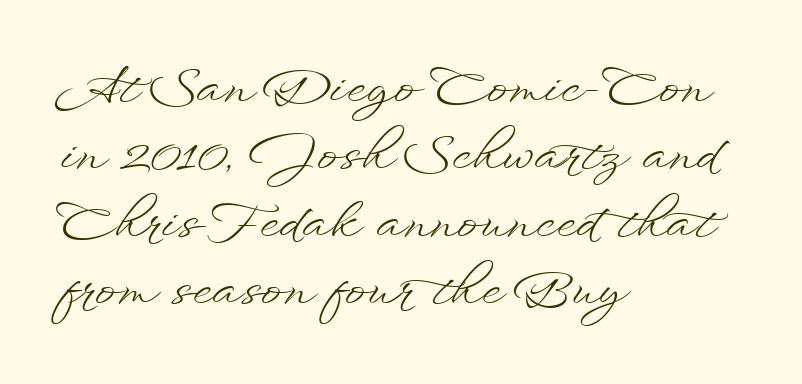
The words here are not underlined. Summary of weight: not heavy and not bold. Tracking here is standard; glyphs follow each other at the usual distance. Character widths vary here, with narrow letters taking less room than wide ones.
